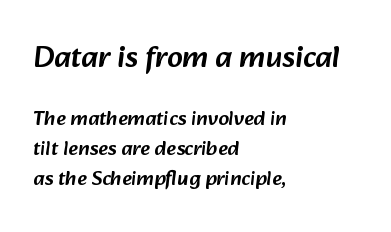
The image shows 31 px sans-serif type; set left-aligned, normal line spacing (1.43x), normal letter spacing, not underlined; the first (top) block is 1.48x larger; low stroke contrast and a medium x-height.
